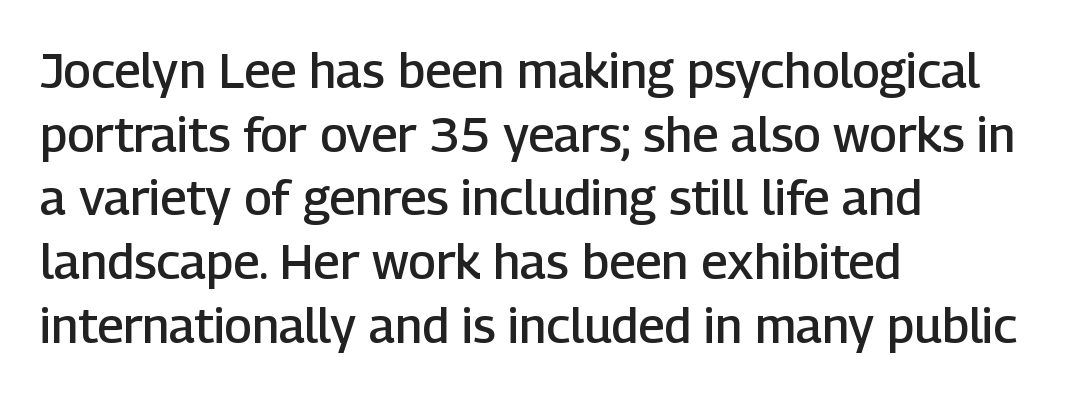
The image shows 49 px semibold sans-serif type, upright; set left-aligned, normal line spacing (1.3x), normal letter spacing, not underlined; low stroke contrast and a medium x-height.
